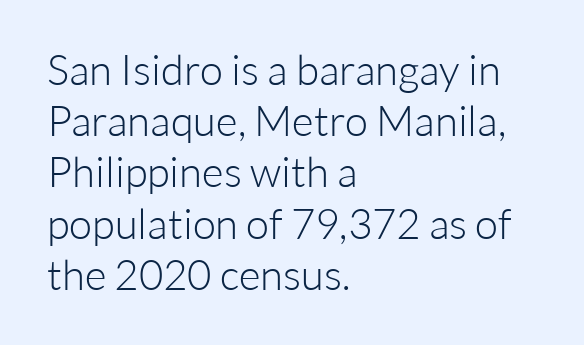
Rule under the text: the space is simply empty. This sample has the flowing, uneven cadence of proportional lettering. Teacher's note: observe the even left margin — that is flush-left alignment. Upright lettering throughout. What kind of face is this? One without serifs — a sans.
